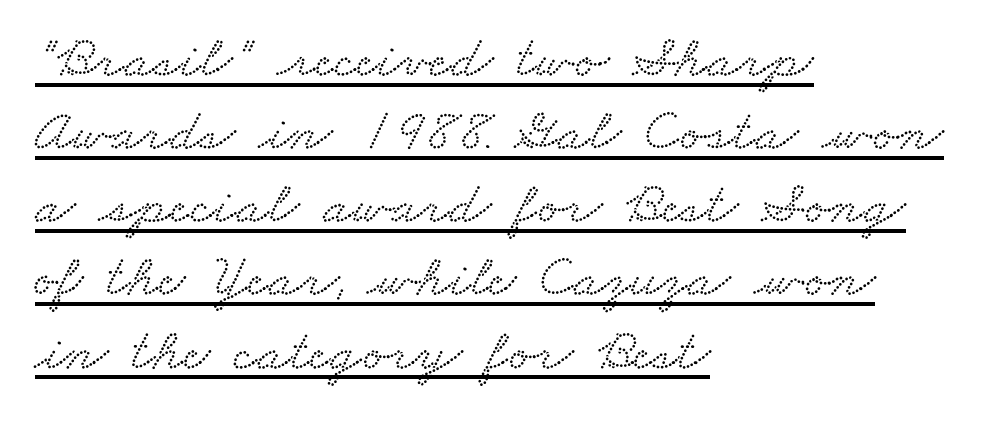
The image shows 59 px wide serif type; set left-aligned, line spacing 1.24x, normal letter spacing, underlined; low stroke contrast and a small x-height.
